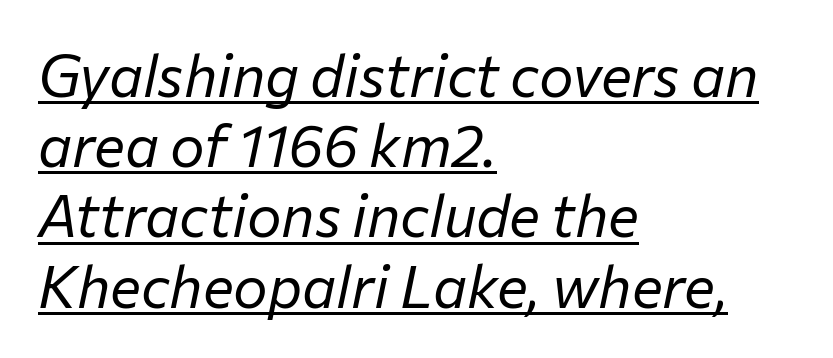
The rendering keeps characters at their native spacing. Is this a heavy cut? Hardly; it is regular or lighter. Quick note: underline on. The face used here is proportionally spaced, like ordinary book or web type.
